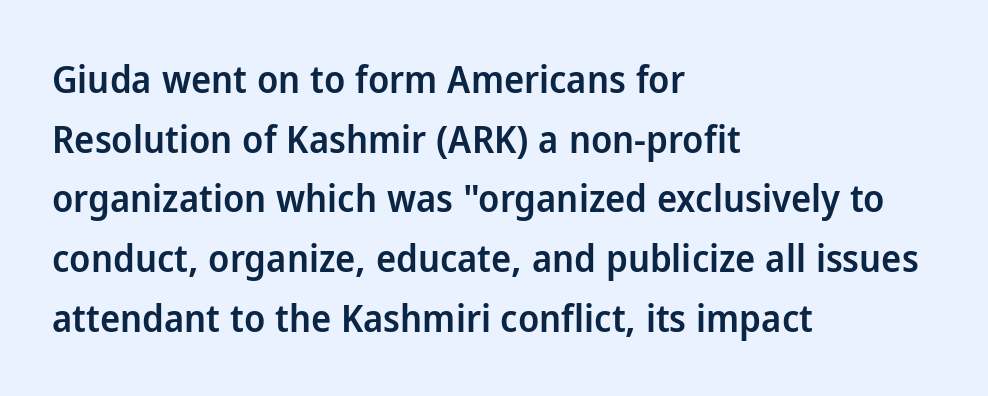
The image shows 38 px semibold sans-serif type, upright; set left-aligned, normal line spacing (1.57x), normal letter spacing, not underlined; low stroke contrast and a medium x-height.
